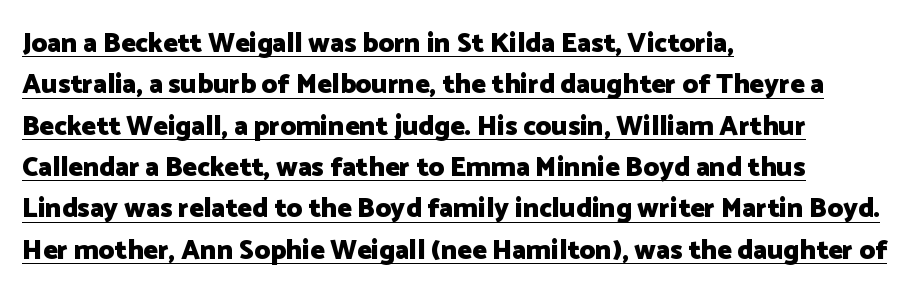
The strokes are fattened all the way to bold. Check the space under the baseline: a stroke is drawn there. Typeset ragged right — the left edge is the straight one. Nobody touched the tracking dial on this one.
